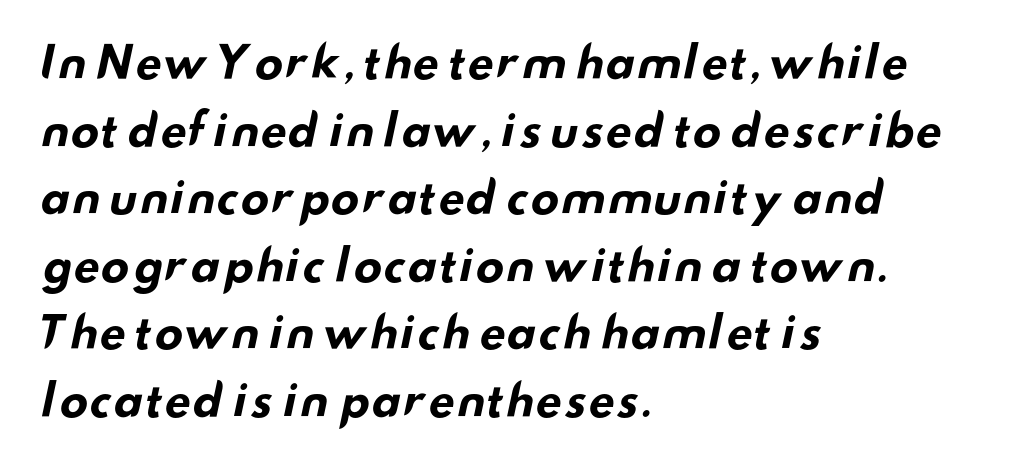
The setting favours the left margin, as ordinary paragraphs usually do. The passage shown is typeset with a sans-serif family. Looks like regular typesetting: each glyph gets only the width it needs. The strip under each line holds only bare page. The type is set solid horizontally, with unmodified tracking.
